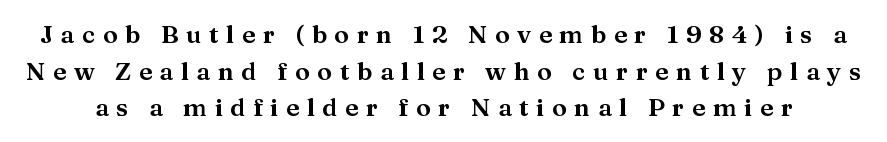
The image shows 25 px text type, upright; set normal line spacing (1.47x), unusually wide letter spacing (+0.3 em), not underlined.
